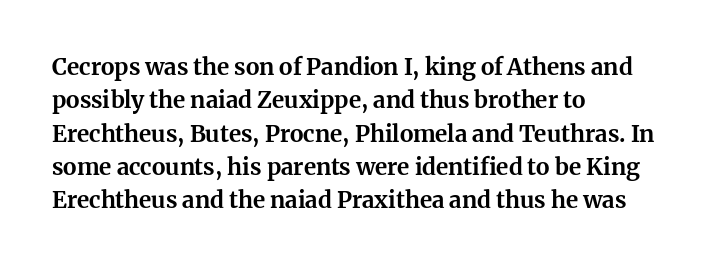
Every letter is thick-stroked: bold, no question. The space directly below the letters is spotless. How would I describe the line gaps? Plain and ordinary. A classic flush-left, rag-right setting is used for this passage. The specimen reads as upright at a glance.
